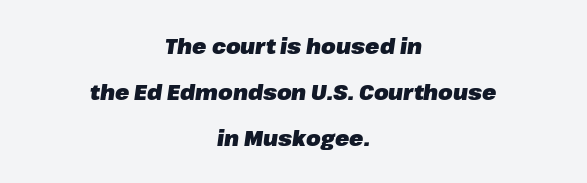
The paragraph shown floats in the horizontal middle. Students, this is bold: see how much ink each stroke carries. Honestly, there is no underline to notice here at all. What's the leading like? Stretched, with rows far apart. The axis of the letterforms is tilted away from vertical. The horizontal fit of the characters is conventional and even.
